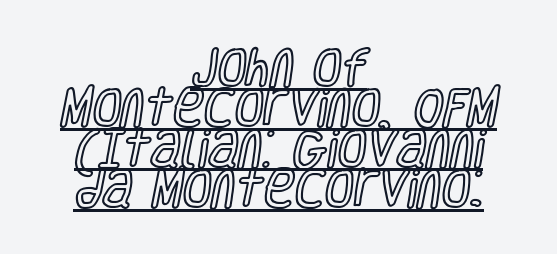
Nothing unusual about the tracking: characters are spaced as the font intends. Vertical spacing — tight. Each letter keeps its own natural width here, so spacing adapts to shape. Caption: multi-line text, centered on the measure. The lettering is marked with a stroke running underneath it.
